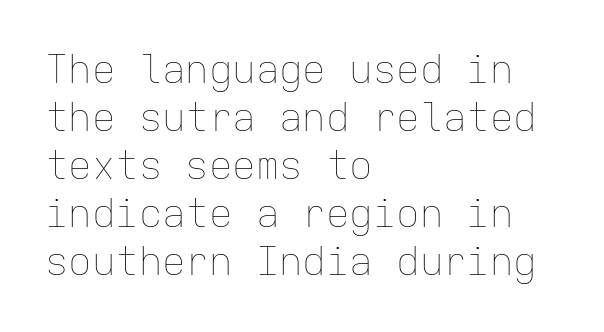
Q: Is the text bold? A: No.
Q: Is the text italic (slanted)? A: No, it is upright.
Q: Is the text underlined? A: No.
Q: How is the paragraph aligned? A: Left-aligned.
Q: Is the spacing between letters normal or unusually wide? A: Normal.
Q: Width (condensed, normal, or wide)? A: Normal.
Q: Stroke contrast? A: Low.
Q: x-height? A: Medium.
Q: Monospaced? A: Yes.
